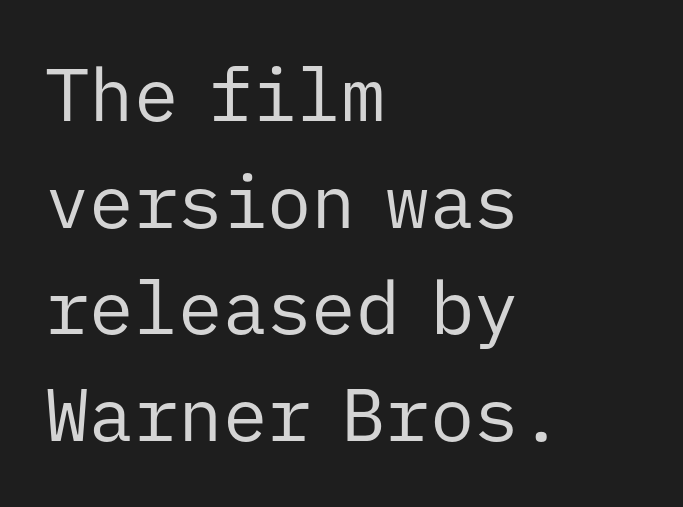
Clear beneath every line of the passage. Is the type heavy? It reads as light-to-regular instead. This sample has the even, mechanical cadence of fixed-width lettering. The rendering uses a moderate line-height, typical for paragraphs.
